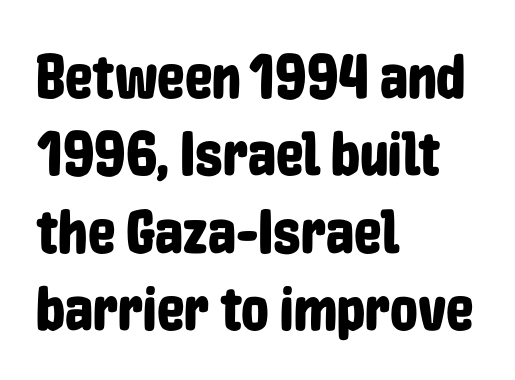
Q: Is the text italic (slanted)? A: No, it is upright.
Q: Is the typeface a serif or a sans-serif typeface? A: Sans-serif.
Q: Is the text underlined? A: No.
Q: How is the paragraph aligned? A: Left-aligned.
Q: Is the spacing between letters normal or unusually wide? A: Normal.
Q: Is the spacing between lines tight, normal or loose? A: Normal.
Q: Width (condensed, normal, or wide)? A: Condensed.
Q: Stroke contrast? A: Low.
Q: x-height? A: Medium.
Q: Monospaced? A: No.
